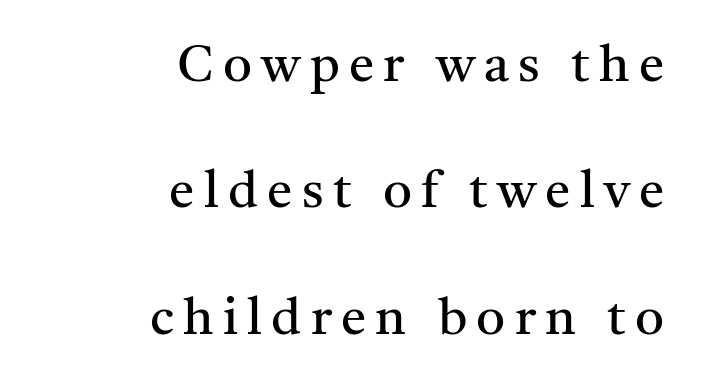
Q: Is the text bold? A: No.
Q: Is the text italic (slanted)? A: No, it is upright.
Q: Is the typeface a serif or a sans-serif typeface? A: Serif.
Q: Is the text underlined? A: No.
Q: How is the paragraph aligned? A: Right-aligned.
Q: Is the spacing between lines tight, normal or loose? A: Loose.
Q: Width (condensed, normal, or wide)? A: Normal.
Q: Stroke contrast? A: Medium.
Q: x-height? A: Medium.
Q: Monospaced? A: No.
